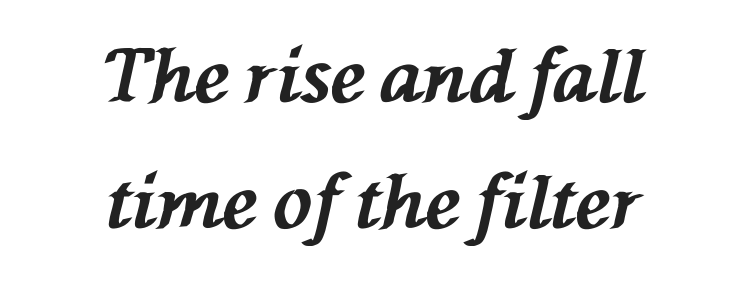
{"italic": "yes", "lean": "left", "slant_degrees": 76, "bold": "yes", "weight": "bold", "width": "normal", "stroke_contrast": "medium", "x_height": "medium", "monospaced": "no", "underline": "no", "align": "center", "line_spacing_ratio": 1.73, "letter_spacing": "normal", "letter_spacing_em": 0.0, "glyph_px": 73}
